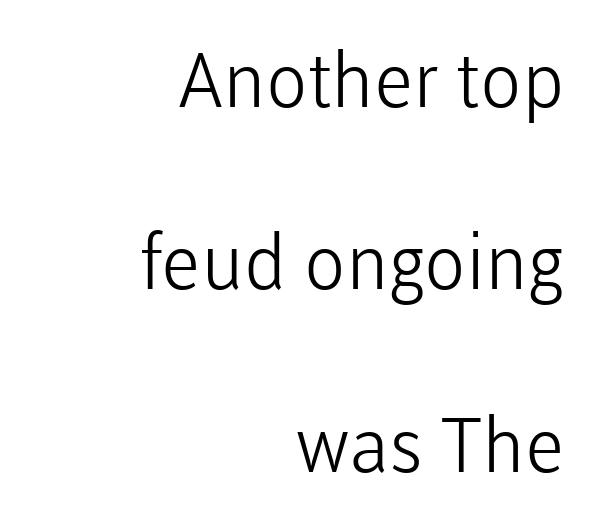
{"serif": "no", "italic": "no", "bold": "no", "weight": "light", "width": "normal", "stroke_contrast": "low", "x_height": "medium", "monospaced": "no", "underline": "no", "align": "right", "line_spacing": "loose", "line_spacing_ratio": 2.4, "letter_spacing": "normal", "letter_spacing_em": 0.0, "glyph_px": 76}
